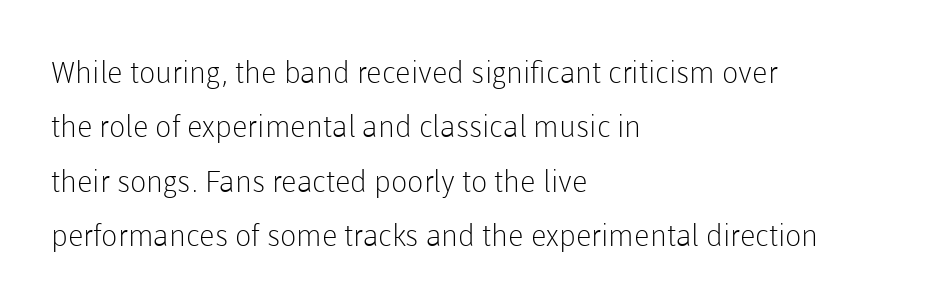
Q: Is the text bold? A: No.
Q: Is the text italic (slanted)? A: No, it is upright.
Q: Is the typeface a serif or a sans-serif typeface? A: Sans-serif.
Q: Is the text underlined? A: No.
Q: How is the paragraph aligned? A: Left-aligned.
Q: Is the spacing between letters normal or unusually wide? A: Normal.
Q: Width (condensed, normal, or wide)? A: Normal.
Q: Stroke contrast? A: Low.
Q: x-height? A: Medium.
Q: Monospaced? A: No.
